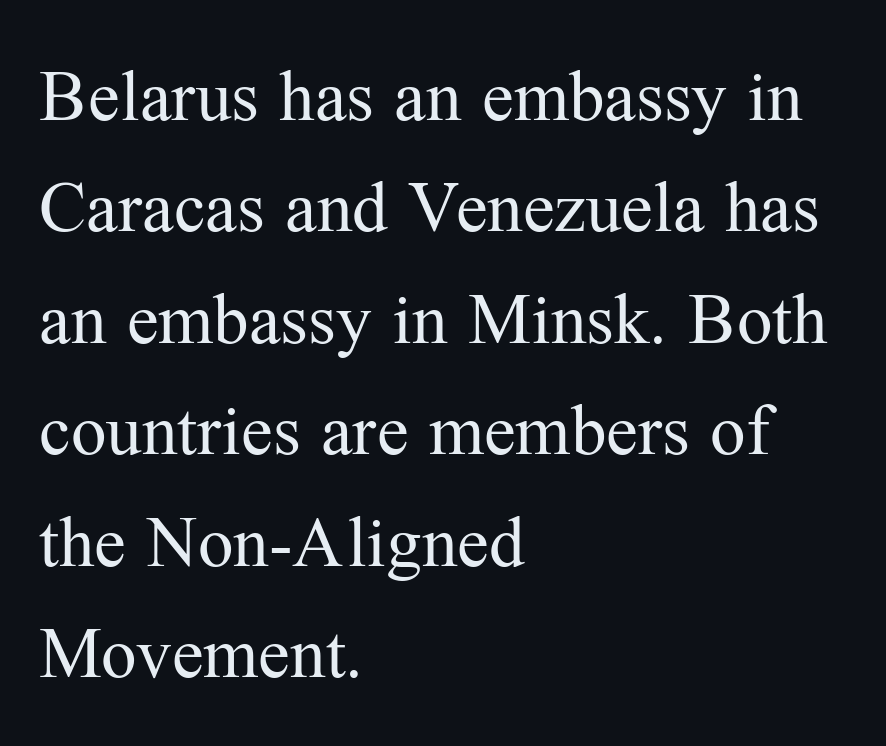
Look at the tracking — it's just the regular setting, nothing added. Character widths vary here, with narrow letters taking less room than wide ones. The paragraph shown leans on its left margin. Students, observe: this is what conventionally led text looks like.
